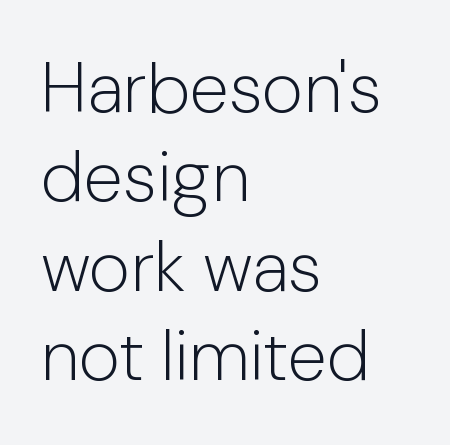
Q: Is the text bold? A: No.
Q: Is the text italic (slanted)? A: No, it is upright.
Q: Is the typeface a serif or a sans-serif typeface? A: Sans-serif.
Q: Is the text underlined? A: No.
Q: How is the paragraph aligned? A: Left-aligned.
Q: Is the spacing between letters normal or unusually wide? A: Normal.
Q: Is the spacing between lines tight, normal or loose? A: Normal.
Q: Width (condensed, normal, or wide)? A: Normal.
Q: Stroke contrast? A: Low.
Q: x-height? A: Medium.
Q: Monospaced? A: No.
